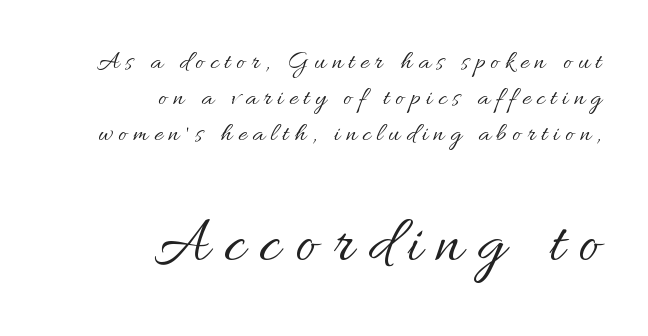
The image shows 65 px regular-weight type; set right-aligned, normal line spacing (1.38x), unusually wide letter spacing (+0.23 em), not underlined; the second (bottom) block is 2.5x larger; medium stroke contrast and a small x-height.
